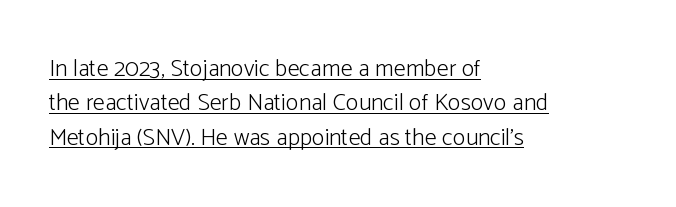
{"italic": "no", "bold": "no", "underline": "yes", "align": "left", "line_spacing": "normal", "line_spacing_ratio": 1.43, "letter_spacing": "normal", "letter_spacing_em": 0.0, "glyph_px": 24}
